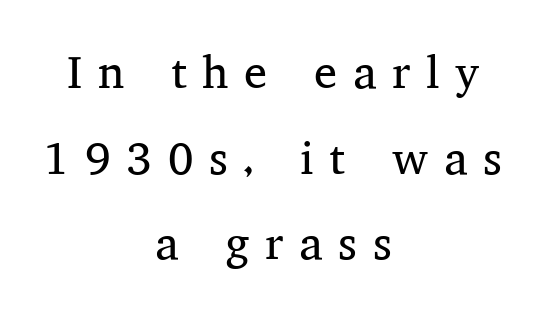
The image shows 46 px regular-weight serif type, upright; set centered, line spacing 1.86x, unusually wide letter spacing (+0.34 em), not underlined; medium stroke contrast and a medium x-height.
